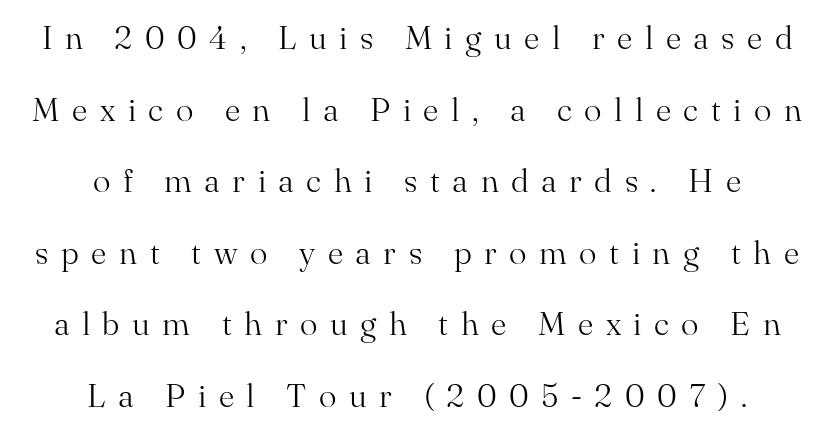
Q: Is the text bold? A: No.
Q: Is the text italic (slanted)? A: No, it is upright.
Q: Is the typeface a serif or a sans-serif typeface? A: Serif.
Q: Is the text underlined? A: No.
Q: How is the paragraph aligned? A: Centered.
Q: Is the spacing between letters normal or unusually wide? A: Unusually wide.
Q: Is the spacing between lines tight, normal or loose? A: Loose.
Q: Width (condensed, normal, or wide)? A: Normal.
Q: Stroke contrast? A: Medium.
Q: x-height? A: Small.
Q: Monospaced? A: No.
